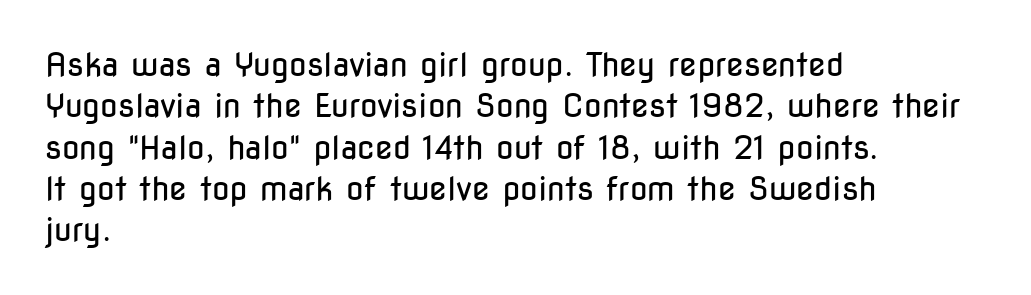
{"serif": "no", "italic": "no", "bold": "no", "weight": "regular", "width": "condensed", "stroke_contrast": "low", "x_height": "medium", "monospaced": "no", "underline": "no", "align": "left", "line_spacing": "normal", "line_spacing_ratio": 1.29, "letter_spacing": "normal", "letter_spacing_em": 0.0, "glyph_px": 32}
